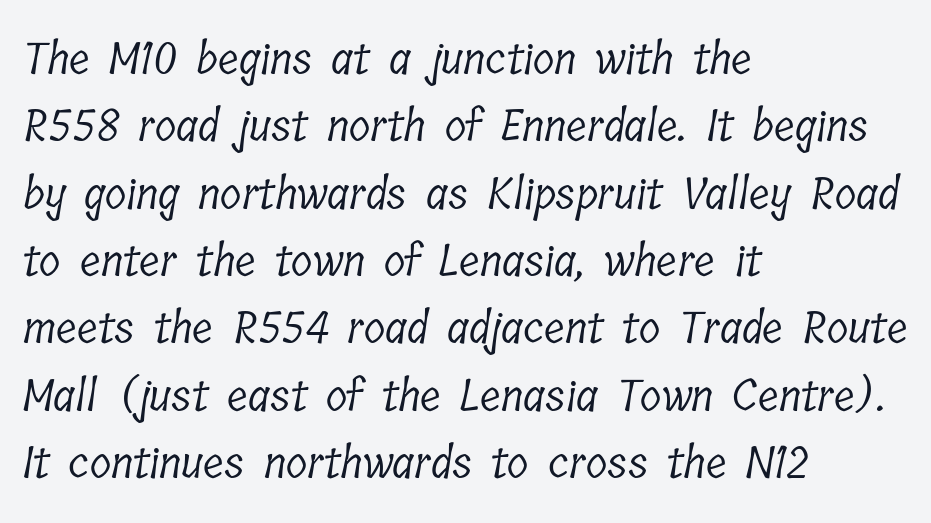
The image shows 44 px light, condensed serif type; set left-aligned, normal line spacing (1.53x), normal letter spacing, not underlined; low stroke contrast and a medium x-height.
